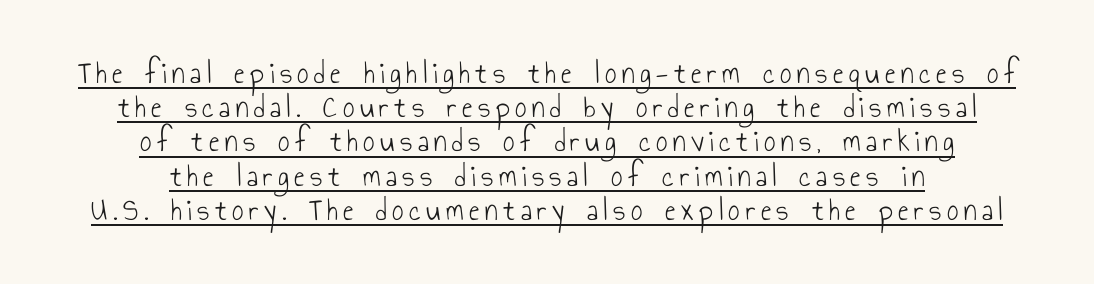
No letter is thick-stroked: the sample isn't bold. The rendered words wear a rule along their underside. Notice how the passage keeps no hard edge, just a central spine. Look at the bottom of the vertical strokes: they stop flat, with no serifs.
